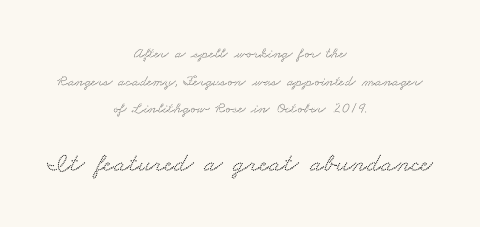
Character size in the trailing block exceeds that of the leading block. These lines stack symmetrically, like a column narrowing and widening about its center. The letters sit at their default tracking, neither squeezed nor spread. The foot of each line stays bare and open.
